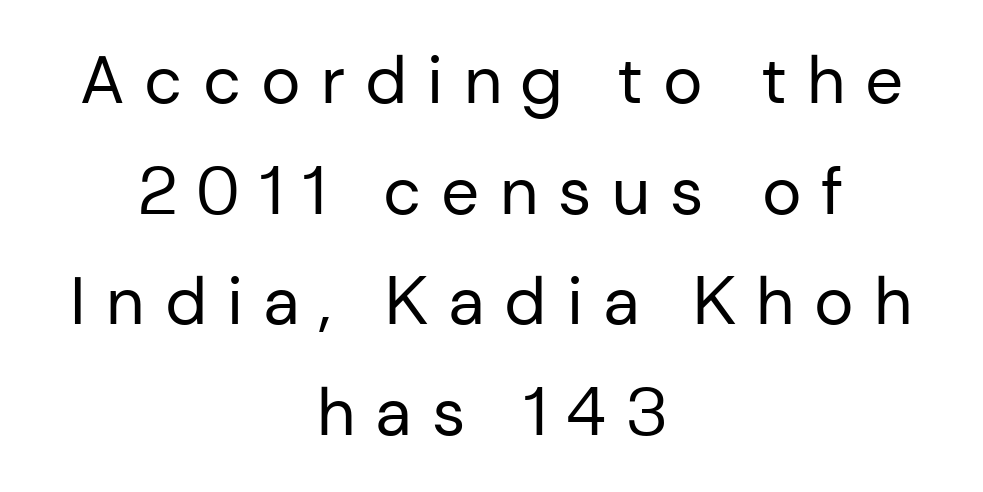
The weight would be labelled regular, book, light, or lighter still. The letters stand straight up with perfectly vertical stems. The passage shown is typed in a proportional face where columns would drift. Vertical spacing — default.
